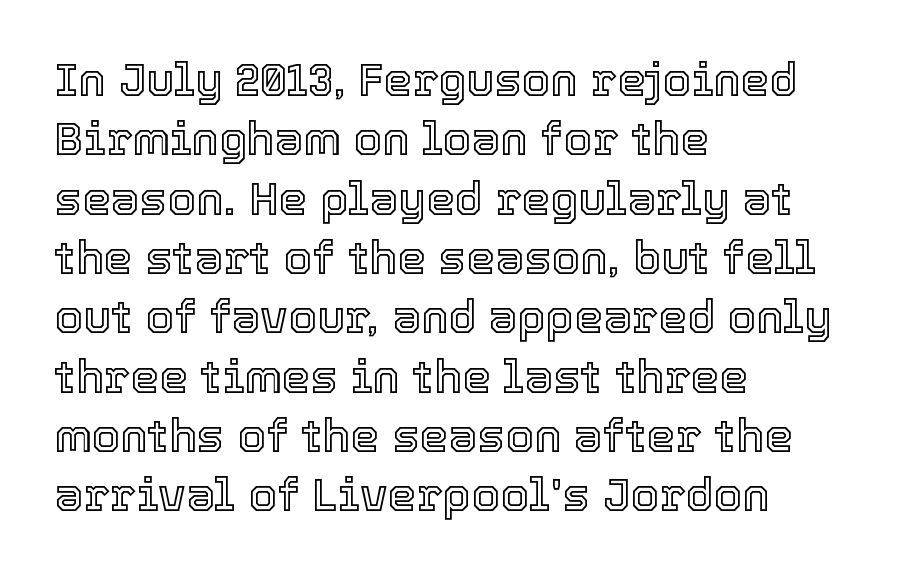
Q: Is the text italic (slanted)? A: No, it is upright.
Q: Is the text underlined? A: No.
Q: How is the paragraph aligned? A: Left-aligned.
Q: Is the spacing between letters normal or unusually wide? A: Normal.
Q: Is the spacing between lines tight, normal or loose? A: Normal.
Q: Width (condensed, normal, or wide)? A: Normal.
Q: x-height? A: Medium.
Q: Monospaced? A: No.
